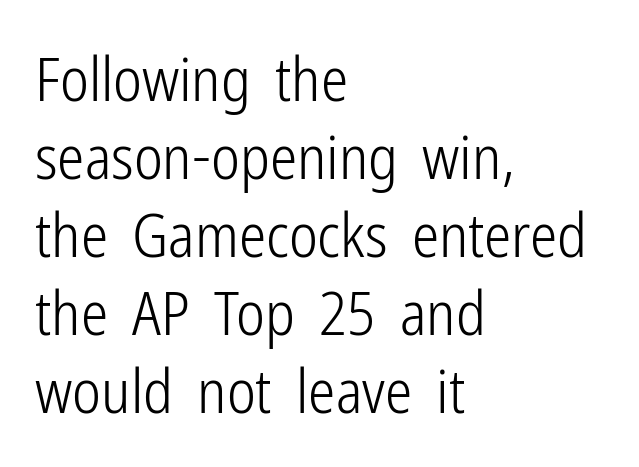
The image shows 61 px light, condensed sans-serif type, upright; set left-aligned, normal line spacing (1.28x), normal letter spacing, not underlined; low stroke contrast and a medium x-height.
